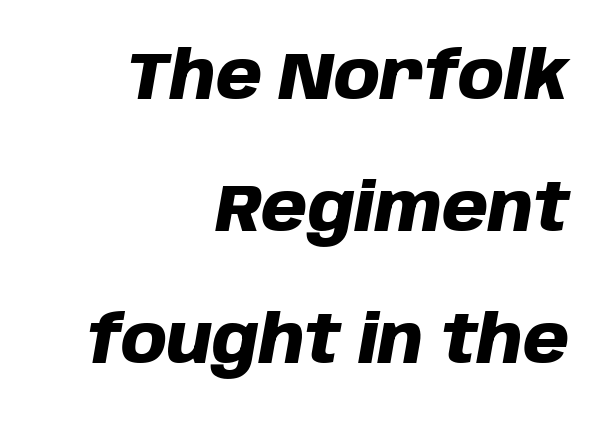
{"italic": "yes", "lean": "right", "slant_degrees": 10, "bold": "yes", "weight": "heavy", "width": "normal", "stroke_contrast": "low", "x_height": "large", "monospaced": "no", "underline": "no", "align": "right", "line_spacing": "loose", "line_spacing_ratio": 2.0, "letter_spacing": "normal", "letter_spacing_em": 0.0, "glyph_px": 66}
